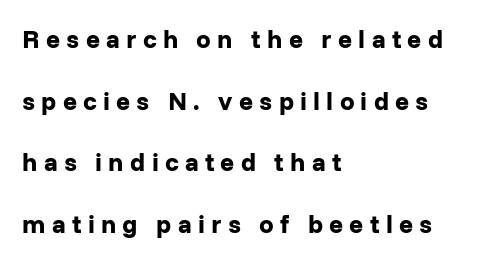
Q: Is the text bold? A: Yes.
Q: Is the text italic (slanted)? A: No, it is upright.
Q: Is the text underlined? A: No.
Q: How is the paragraph aligned? A: Left-aligned.
Q: Is the spacing between letters normal or unusually wide? A: Unusually wide.
Q: Is the spacing between lines tight, normal or loose? A: Loose.
